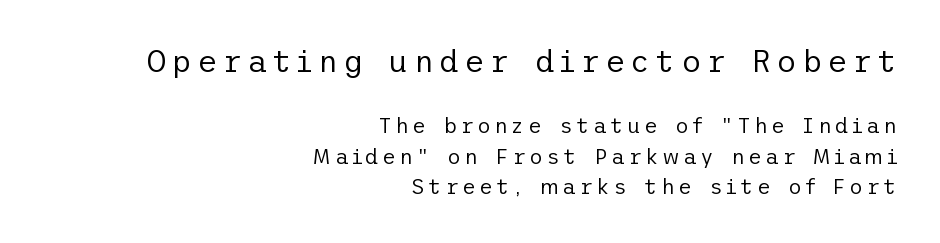
The image shows 31 px regular-weight sans-serif type, upright; set right-aligned, normal line spacing (1.46x), not underlined; the first (top) block is 1.48x larger; low stroke contrast and a medium x-height.
